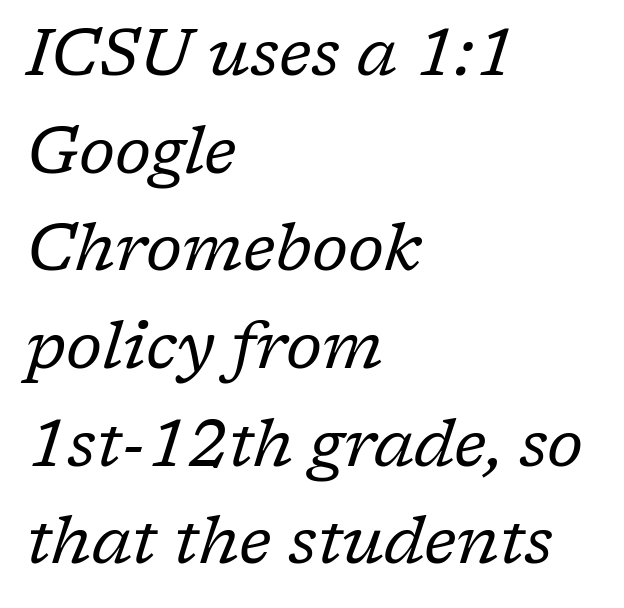
Q: Is the text bold? A: No.
Q: Is the text italic (slanted)? A: Yes, it leans right by about 17 degrees.
Q: Is the typeface a serif or a sans-serif typeface? A: Serif.
Q: Is the text underlined? A: No.
Q: How is the paragraph aligned? A: Left-aligned.
Q: Is the spacing between letters normal or unusually wide? A: Normal.
Q: Is the spacing between lines tight, normal or loose? A: Normal.
Q: Width (condensed, normal, or wide)? A: Normal.
Q: Stroke contrast? A: Low.
Q: x-height? A: Medium.
Q: Monospaced? A: No.
